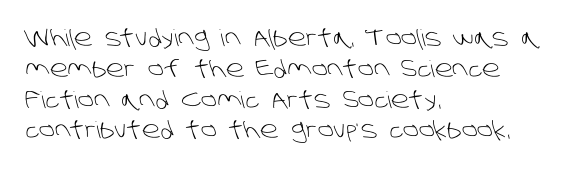
The image shows 23 px text type; set left-aligned, normal line spacing (1.34x), normal letter spacing, not underlined.
